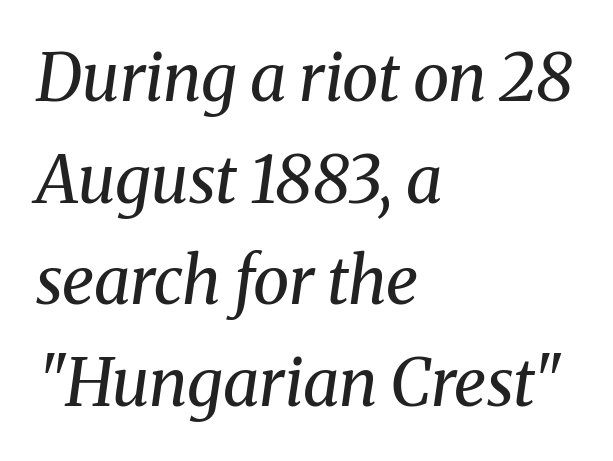
Q: Is the text bold? A: No.
Q: Is the text italic (slanted)? A: Yes, it leans right by about 8 degrees.
Q: Is the typeface a serif or a sans-serif typeface? A: Serif.
Q: Is the text underlined? A: No.
Q: How is the paragraph aligned? A: Left-aligned.
Q: Is the spacing between letters normal or unusually wide? A: Normal.
Q: Is the spacing between lines tight, normal or loose? A: Normal.
Q: Width (condensed, normal, or wide)? A: Normal.
Q: Stroke contrast? A: Medium.
Q: x-height? A: Medium.
Q: Monospaced? A: No.
